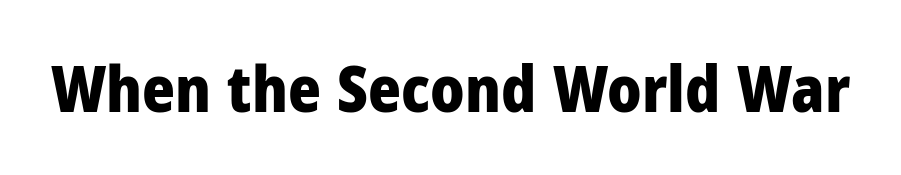
Set as a true bold cut, around the 700 mark. The typography opts for an upright posture over an oblique one. Check where the strokes stop: nothing finishes them off — pure sans. Spacing verdict: proportional, widths tailored to each character.
